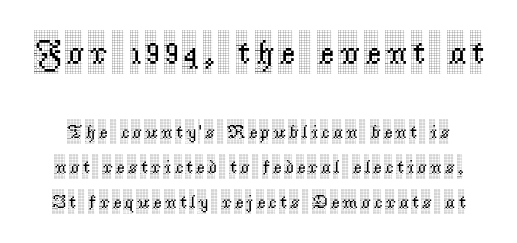
The image shows 34 px condensed serif type, upright; set line spacing 1.83x, not underlined; the first (top) block is 1.79x larger; a large x-height.
